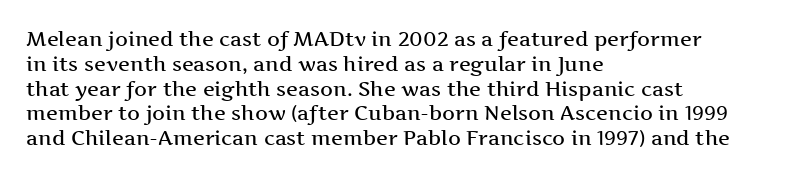
Q: Is the text bold? A: Semi-bold.
Q: Is the text italic (slanted)? A: No, it is upright.
Q: Is the text underlined? A: No.
Q: How is the paragraph aligned? A: Left-aligned.
Q: Is the spacing between letters normal or unusually wide? A: Normal.
